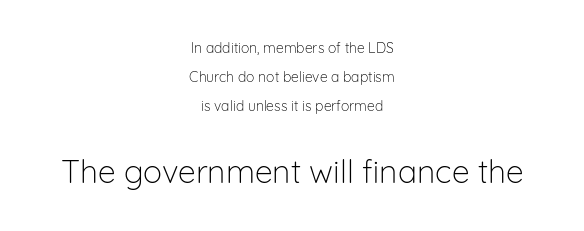
Q: Is the text bold? A: No.
Q: Is the text italic (slanted)? A: No, it is upright.
Q: Is the typeface a serif or a sans-serif typeface? A: Sans-serif.
Q: Is the text underlined? A: No.
Q: How is the paragraph aligned? A: Centered.
Q: Is the spacing between letters normal or unusually wide? A: Normal.
Q: Is the spacing between lines tight, normal or loose? A: Loose.
Q: Which block of text is set in a larger size, the first (top) or the second (bottom)? A: The second (bottom) one.
Q: Width (condensed, normal, or wide)? A: Normal.
Q: Stroke contrast? A: Low.
Q: x-height? A: Medium.
Q: Monospaced? A: No.
